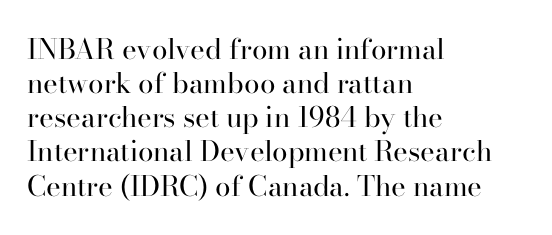
The image shows 28 px regular-weight serif type, upright; set left-aligned, line spacing 1.22x, normal letter spacing, not underlined; high stroke contrast and a small x-height.
